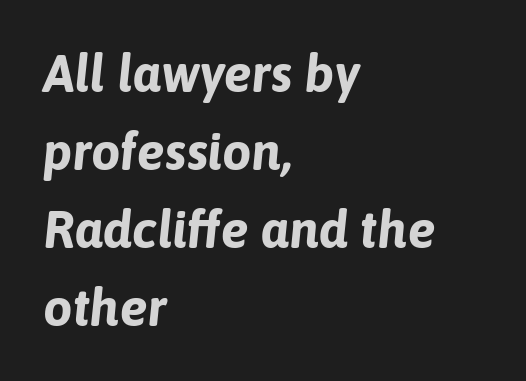
{"italic": "yes", "lean": "right", "slant_degrees": 6, "bold": "yes", "weight": "bold", "width": "normal", "stroke_contrast": "low", "x_height": "medium", "monospaced": "no", "underline": "no", "align": "left", "line_spacing": "normal", "line_spacing_ratio": 1.5, "letter_spacing": "normal", "letter_spacing_em": 0.0, "glyph_px": 52}
